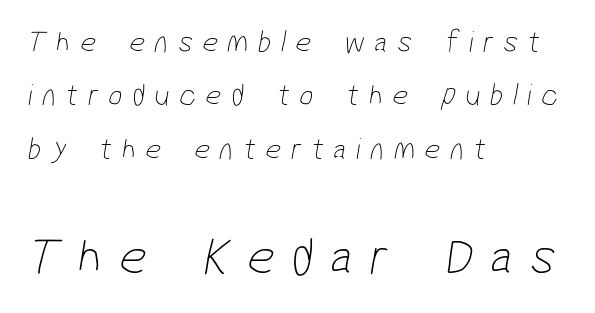
The image shows 54 px thin, condensed sans-serif type; set left-aligned, line spacing 1.72x, unusually wide letter spacing (+0.31 em), not underlined; the second (bottom) block is 1.74x larger; low stroke contrast and a medium x-height.
